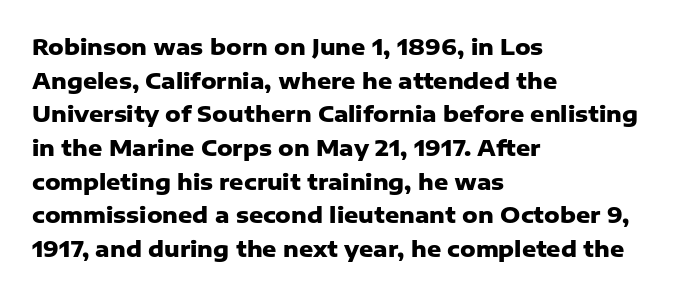
The image shows 22 px bold type, upright; set left-aligned, normal line spacing (1.53x), normal letter spacing, not underlined.
